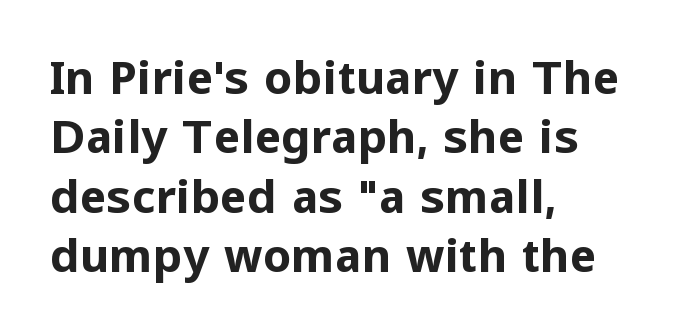
The image shows 45 px bold sans-serif type, upright; set left-aligned, normal line spacing (1.32x), normal letter spacing, not underlined; low stroke contrast and a medium x-height.
